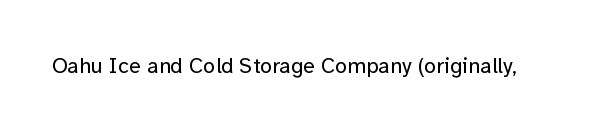
The space directly below the letters is spotless. Quick note: not italic, upright. The line texture is even and compact thanks to regular tracking. These glyphs show unthickened strokes, regular width or finer.
